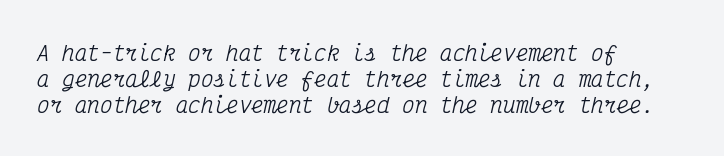
Check the space under the baseline: it is left empty. Each line starts at the same left margin while the right side varies. Tracking here is standard; glyphs follow each other at the usual distance. Would a proofreader flag this as italicized? Yes.
